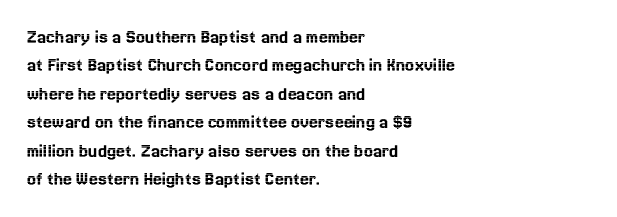
Reading down the block, your eye returns to a fixed left position each line. What stands out about the letter spacing? Nothing — it is the standard amount. The specimen reads as upright at a glance. The designer left line spacing at the default.
